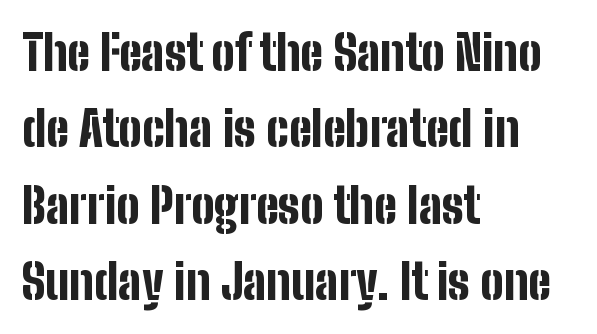
Q: Is the text bold? A: Yes.
Q: Is the text italic (slanted)? A: No, it is upright.
Q: Is the typeface a serif or a sans-serif typeface? A: Sans-serif.
Q: Is the text underlined? A: No.
Q: How is the paragraph aligned? A: Left-aligned.
Q: Is the spacing between letters normal or unusually wide? A: Normal.
Q: Is the spacing between lines tight, normal or loose? A: Normal.
Q: Width (condensed, normal, or wide)? A: Condensed.
Q: Stroke contrast? A: Low.
Q: x-height? A: Medium.
Q: Monospaced? A: No.
